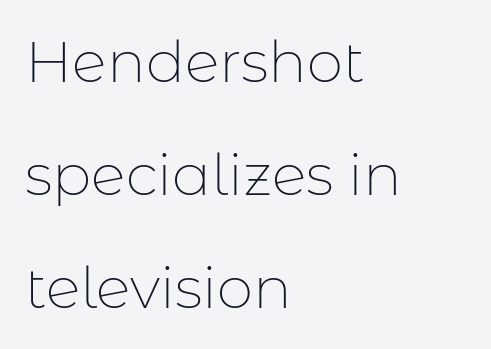
Q: Is the text bold? A: No.
Q: Is the text italic (slanted)? A: No, it is upright.
Q: Is the typeface a serif or a sans-serif typeface? A: Sans-serif.
Q: Is the text underlined? A: No.
Q: How is the paragraph aligned? A: Left-aligned.
Q: Is the spacing between letters normal or unusually wide? A: Normal.
Q: Is the spacing between lines tight, normal or loose? A: Loose.
Q: Width (condensed, normal, or wide)? A: Normal.
Q: Stroke contrast? A: Low.
Q: x-height? A: Medium.
Q: Monospaced? A: No.
